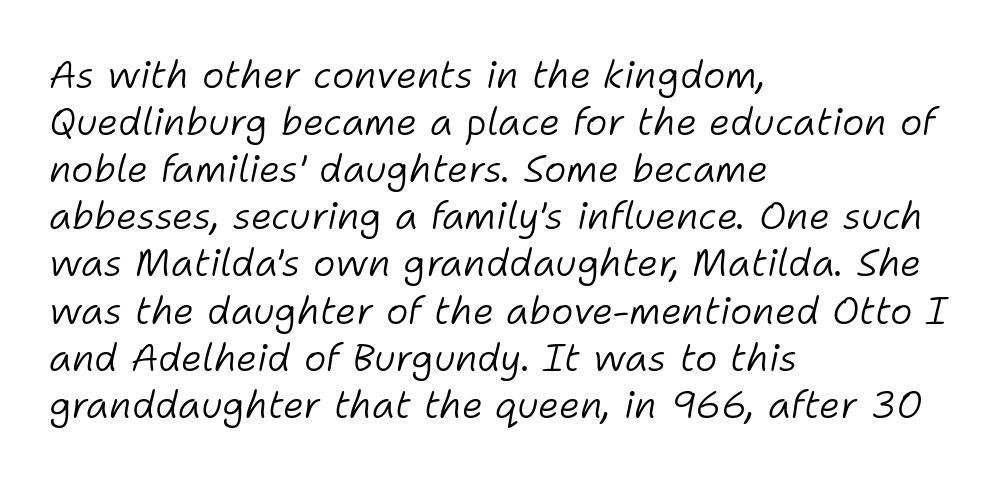
The paragraph has a hard left edge and a soft right edge. Notice how the stems are inclined rather than vertical — that's the hallmark of italics. The letterforms sit at book weight or below. This sample has the flowing, uneven cadence of proportional lettering. A clean baseline with only descenders dipping below it.
